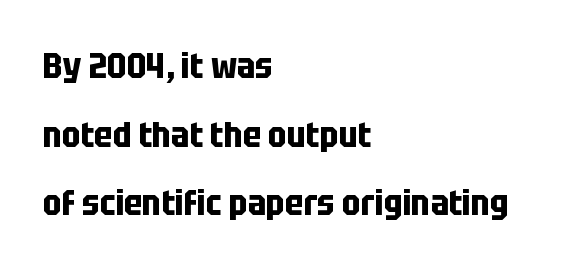
Q: Is the text bold? A: Yes.
Q: Is the text italic (slanted)? A: No, it is upright.
Q: Is the typeface a serif or a sans-serif typeface? A: Sans-serif.
Q: Is the text underlined? A: No.
Q: How is the paragraph aligned? A: Left-aligned.
Q: Is the spacing between letters normal or unusually wide? A: Normal.
Q: Is the spacing between lines tight, normal or loose? A: Loose.
Q: Width (condensed, normal, or wide)? A: Condensed.
Q: Stroke contrast? A: Low.
Q: x-height? A: Large.
Q: Monospaced? A: No.
